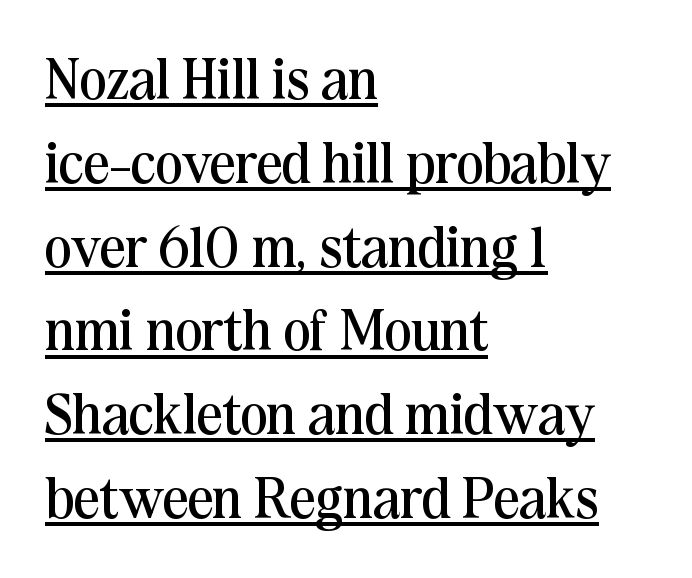
Q: Is the text bold? A: No.
Q: Is the text italic (slanted)? A: No, it is upright.
Q: Is the typeface a serif or a sans-serif typeface? A: Serif.
Q: Is the text underlined? A: Yes.
Q: How is the paragraph aligned? A: Left-aligned.
Q: Is the spacing between letters normal or unusually wide? A: Normal.
Q: Is the spacing between lines tight, normal or loose? A: Normal.
Q: Width (condensed, normal, or wide)? A: Normal.
Q: Stroke contrast? A: Medium.
Q: x-height? A: Medium.
Q: Monospaced? A: No.
